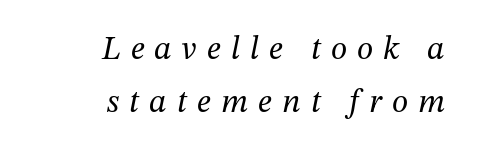
{"serif": "yes", "italic": "yes", "lean": "right", "slant_degrees": 12, "bold": "no", "weight": "regular", "width": "normal", "stroke_contrast": "medium", "x_height": "medium", "monospaced": "no", "underline": "no", "align": "right", "line_spacing": "normal", "line_spacing_ratio": 1.61, "letter_spacing": "wide", "letter_spacing_em": 0.31, "glyph_px": 33}
